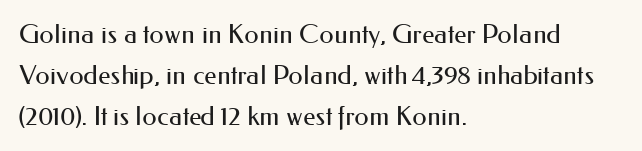
{"italic": "no", "bold": "no", "underline": "no", "align": "left", "line_spacing": "normal", "line_spacing_ratio": 1.57, "letter_spacing": "normal", "letter_spacing_em": 0.0, "glyph_px": 26}
